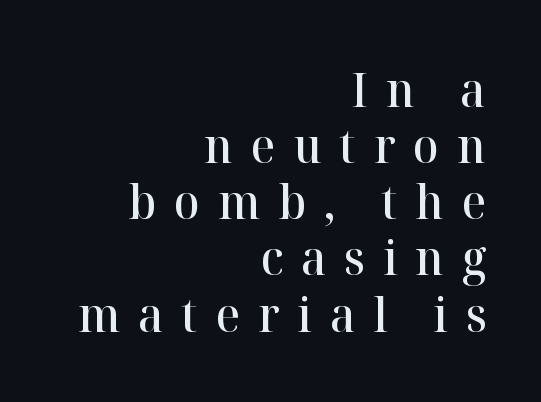
Semibold letterforms, between regular and bold. Decoration check: the copy has no underline. A serif font was chosen for this passage. The typography opts for an upright posture over an oblique one. This sample has the flowing, uneven cadence of proportional lettering. Reading down the block, your eye finds every line finishing at a fixed right position.
